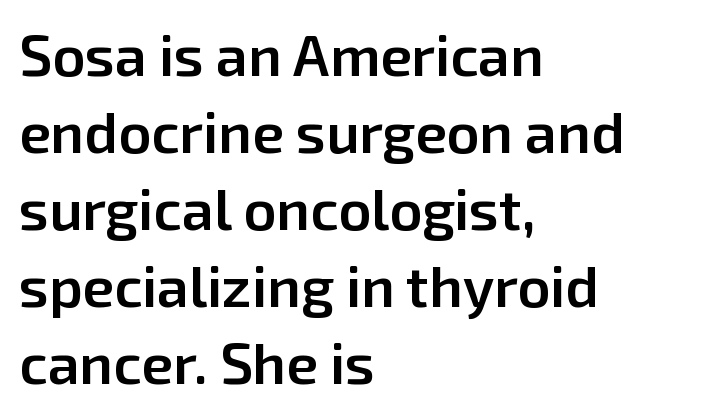
Stems and bowls a touch heavier than normal — semibold. Lines of text with bare space underneath. Every row of glyphs begins at an identical x-position on the left. Unlike italic type, these characters show no tilt at all. The designer went with a sans here, leaving each stem footless. Proportional: the letters do not fall into vertical columns.
